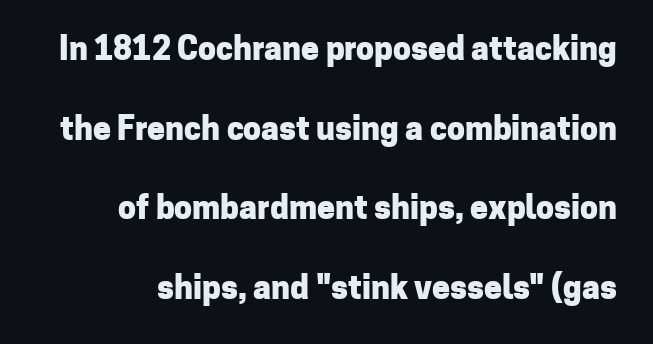
Q: Is the text bold? A: Yes.
Q: Is the text italic (slanted)? A: No, it is upright.
Q: Is the typeface a serif or a sans-serif typeface? A: Sans-serif.
Q: Is the text underlined? A: No.
Q: Is the spacing between letters normal or unusually wide? A: Normal.
Q: Is the spacing between lines tight, normal or loose? A: Loose.
Q: Width (condensed, normal, or wide)? A: Normal.
Q: Stroke contrast? A: Low.
Q: x-height? A: Medium.
Q: Monospaced? A: No.
